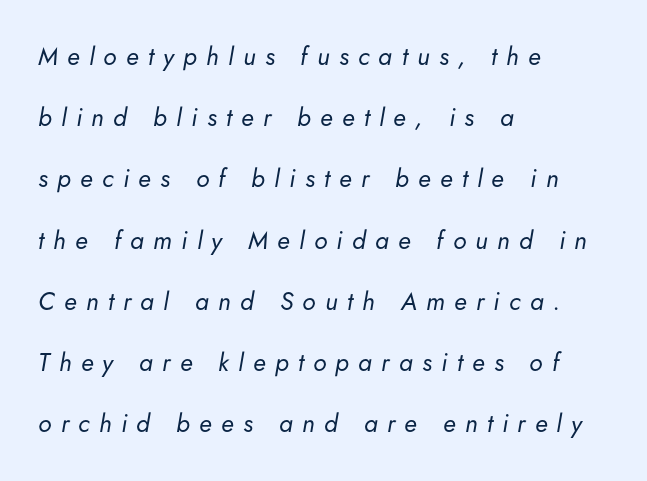
Q: Is the text bold? A: No.
Q: Is the text italic (slanted)? A: Yes, it leans right by about 5 degrees.
Q: Is the text underlined? A: No.
Q: How is the paragraph aligned? A: Left-aligned.
Q: Is the spacing between letters normal or unusually wide? A: Unusually wide.
Q: Is the spacing between lines tight, normal or loose? A: Loose.
